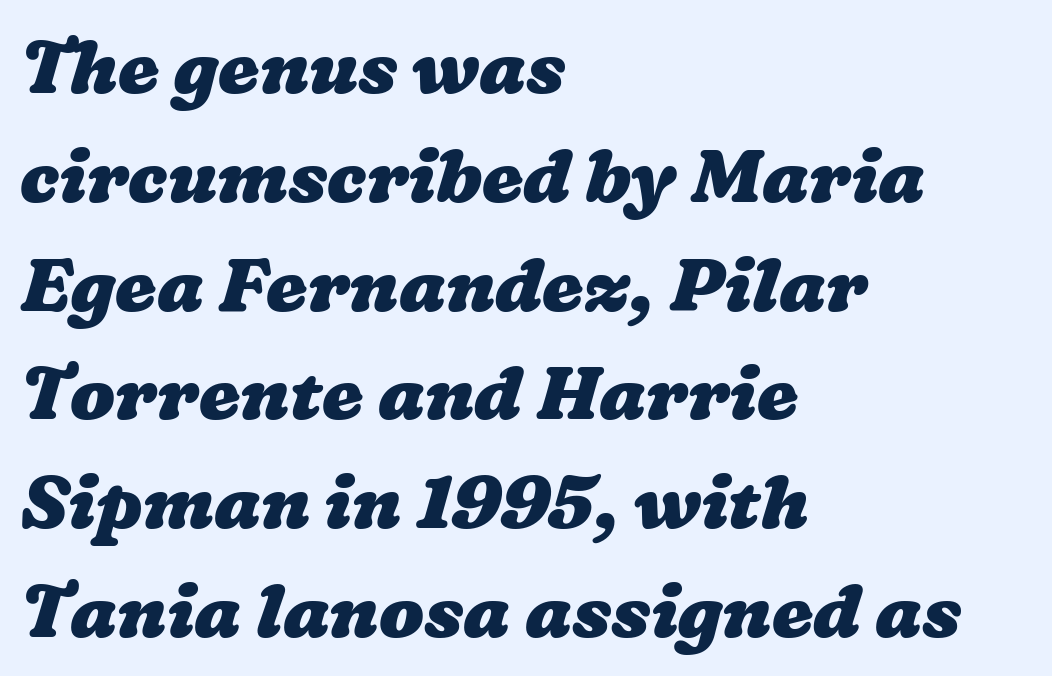
Q: Is the text bold? A: Yes.
Q: Is the text underlined? A: No.
Q: How is the paragraph aligned? A: Left-aligned.
Q: Is the spacing between letters normal or unusually wide? A: Normal.
Q: Is the spacing between lines tight, normal or loose? A: Normal.
Q: Width (condensed, normal, or wide)? A: Wide.
Q: Stroke contrast? A: Low.
Q: x-height? A: Medium.
Q: Monospaced? A: No.
